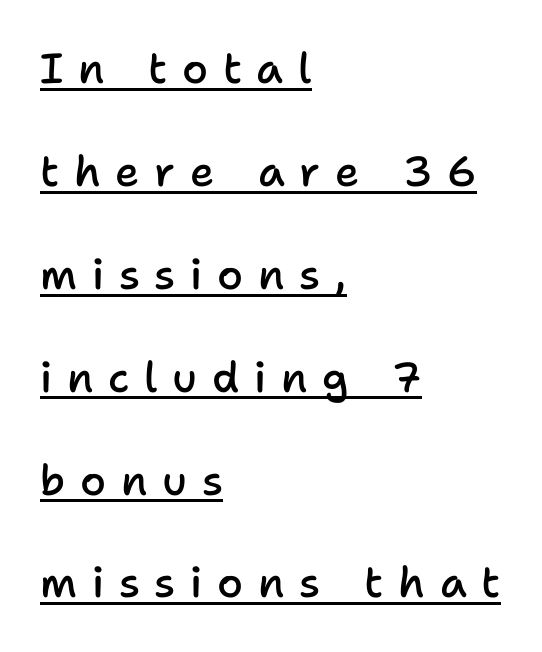
Q: Is the text bold? A: Semi-bold.
Q: Is the text italic (slanted)? A: No, it is upright.
Q: Is the typeface a serif or a sans-serif typeface? A: Sans-serif.
Q: Is the text underlined? A: Yes.
Q: How is the paragraph aligned? A: Left-aligned.
Q: Is the spacing between letters normal or unusually wide? A: Unusually wide.
Q: Is the spacing between lines tight, normal or loose? A: Loose.
Q: Width (condensed, normal, or wide)? A: Normal.
Q: Stroke contrast? A: Low.
Q: x-height? A: Medium.
Q: Monospaced? A: No.
